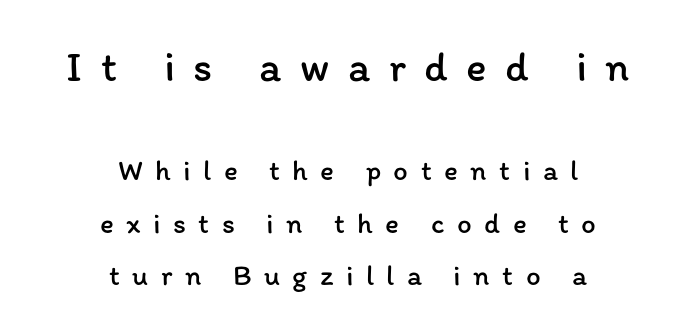
Lines of text with bare space underneath. A typesetter would mark this as roman, not italic. Is the lower block the larger one? No — the upper block carries the bigger type. This rendering widens character spacing well past its baseline value.
